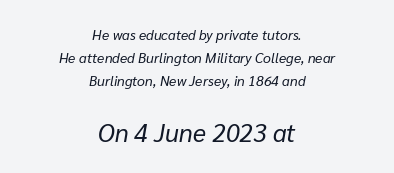
The whitespace from short lines is split evenly between both sides. Rule under the text: the space is simply empty. A typesetter would call this leading conventional body-copy spacing. The type is set solid horizontally, with unmodified tracking.
